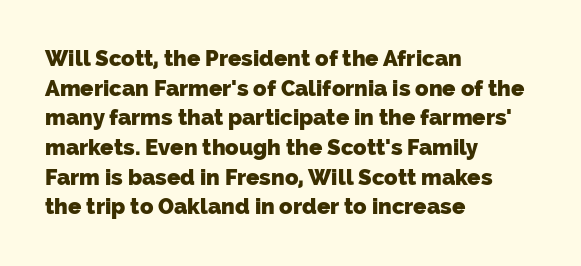
The image shows 22 px bold type; set left-aligned, normal line spacing (1.35x), normal letter spacing, not underlined.
